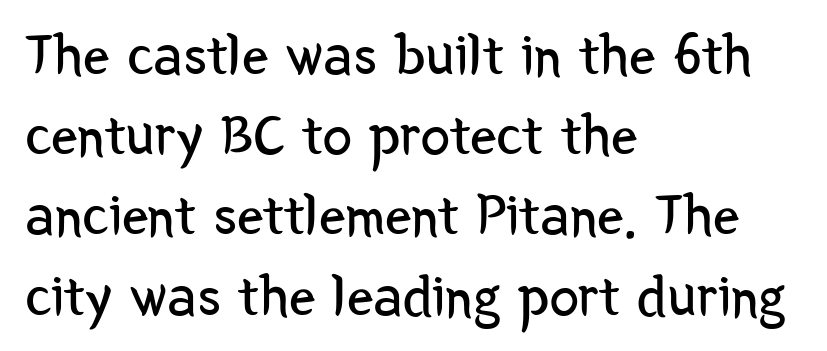
The image shows 59 px regular-weight, condensed sans-serif type, upright; set left-aligned, normal line spacing (1.36x), normal letter spacing, not underlined; low stroke contrast and a medium x-height.
